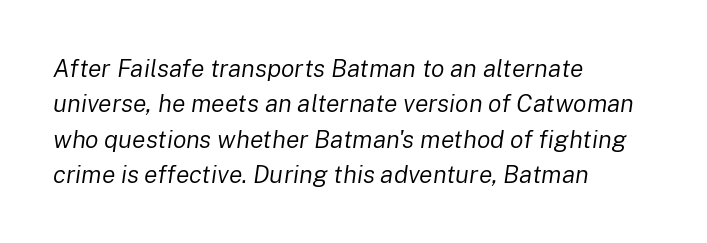
The image shows 25 px text type, italic (leaning right); set left-aligned, normal line spacing (1.42x), normal letter spacing, not underlined.
